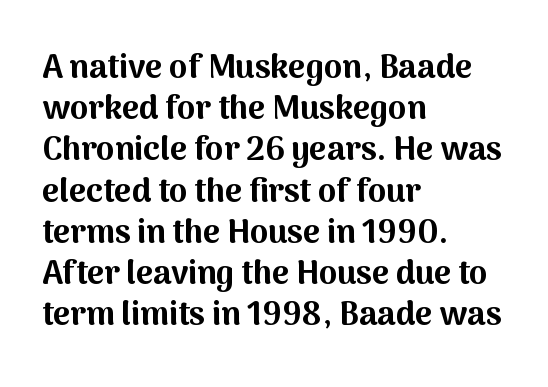
{"serif": "no", "italic": "no", "bold": "yes", "weight": "bold", "width": "normal", "stroke_contrast": "medium", "x_height": "medium", "monospaced": "no", "underline": "no", "align": "left", "line_spacing": "normal", "line_spacing_ratio": 1.25, "letter_spacing": "normal", "letter_spacing_em": 0.0, "glyph_px": 33}
